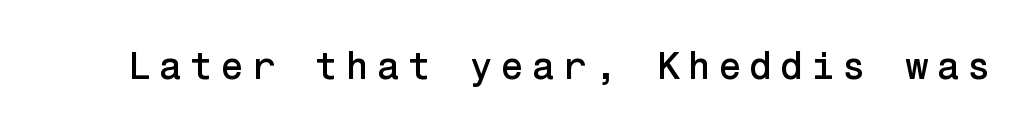
{"serif": "no", "italic": "no", "width": "normal", "stroke_contrast": "low", "x_height": "medium", "underline": "no", "glyph_px": 39}
